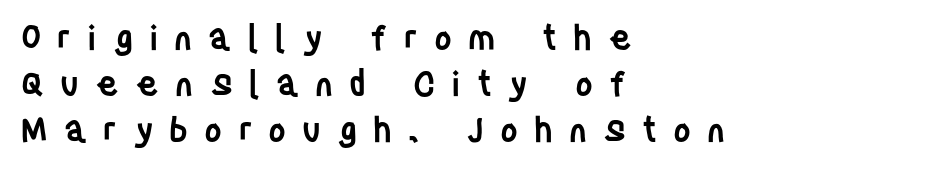
Q: Is the text bold? A: Semi-bold.
Q: Is the text italic (slanted)? A: No, it is upright.
Q: Is the typeface a serif or a sans-serif typeface? A: Sans-serif.
Q: Is the text underlined? A: No.
Q: How is the paragraph aligned? A: Left-aligned.
Q: Is the spacing between letters normal or unusually wide? A: Unusually wide.
Q: Is the spacing between lines tight, normal or loose? A: Normal.
Q: Width (condensed, normal, or wide)? A: Condensed.
Q: Stroke contrast? A: Low.
Q: x-height? A: Large.
Q: Monospaced? A: No.
